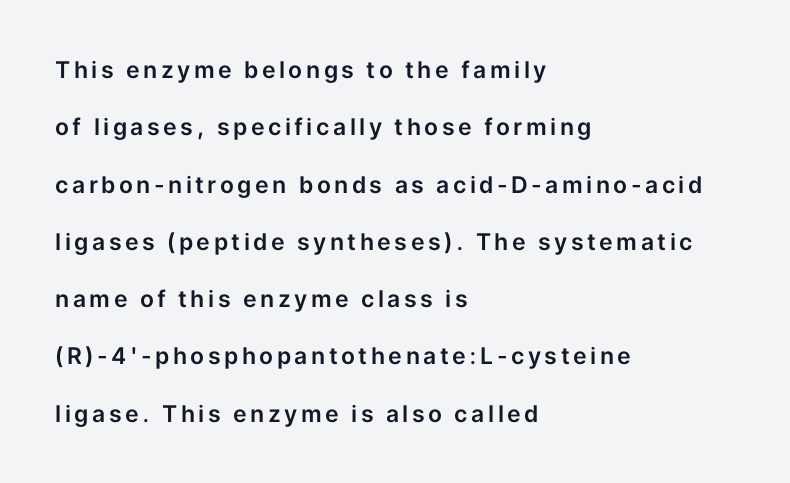
Q: Is the text italic (slanted)? A: No, it is upright.
Q: Is the text underlined? A: No.
Q: How is the paragraph aligned? A: Left-aligned.
Q: Is the spacing between lines tight, normal or loose? A: Loose.
